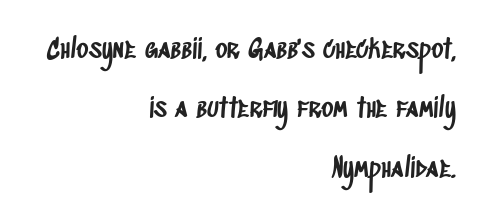
{"underline": "no", "align": "right", "line_spacing": "loose", "line_spacing_ratio": 2.28, "letter_spacing": "normal", "letter_spacing_em": 0.0, "glyph_px": 26}
